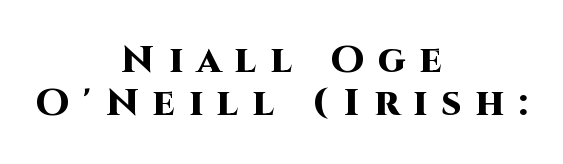
{"serif": "no", "italic": "no", "bold": "yes", "weight": "heavy", "width": "normal", "stroke_contrast": "high", "x_height": "large", "monospaced": "no", "underline": "no", "align": "center", "line_spacing": "tight", "line_spacing_ratio": 1.12, "letter_spacing": "wide", "letter_spacing_em": 0.38, "glyph_px": 38}
